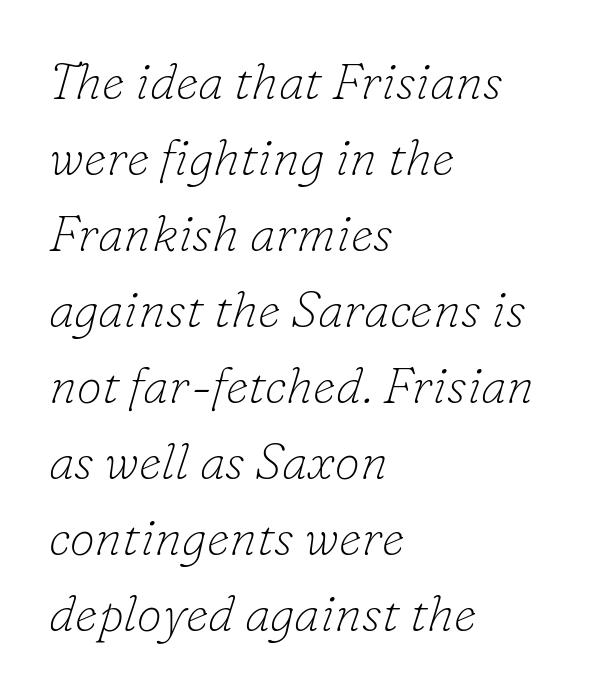
Rule under the text: the space is simply empty. The gaps between neighbouring characters are ordinary and unremarkable. Stems and bowls with no extra thickness — not bold. Yep, those are serifs on the letters. Does the leading feel generous? No, just average. The letters advance in unequal steps, a hallmark of proportional type.
